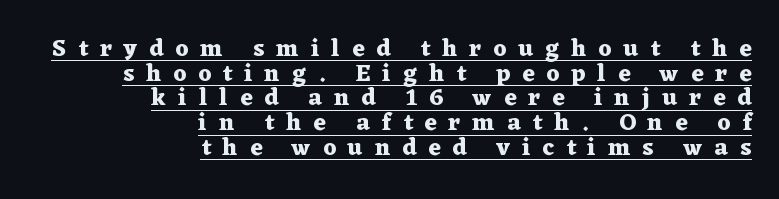
Q: Is the text bold? A: Yes.
Q: Is the text italic (slanted)? A: No, it is upright.
Q: Is the text underlined? A: Yes.
Q: How is the paragraph aligned? A: Right-aligned.
Q: Is the spacing between letters normal or unusually wide? A: Unusually wide.
Q: Is the spacing between lines tight, normal or loose? A: Tight.
